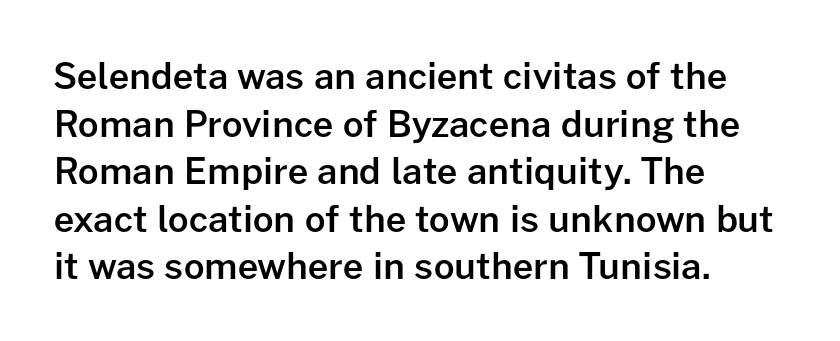
The lettering holds an erect, upright posture throughout. What stands out about the letter spacing? Nothing — it is the standard amount. The glyphs have the mass of a demibold cut, below bold. Varying glyph widths throughout — classic text-font behaviour. Honestly, there is no underline to notice here at all. If you drew a ruler down the left edge, every line would touch it.
